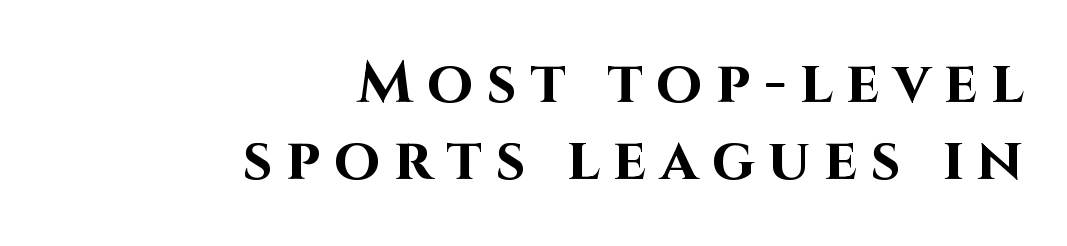
Q: Is the text bold? A: Yes.
Q: Is the text italic (slanted)? A: No, it is upright.
Q: Is the typeface a serif or a sans-serif typeface? A: Sans-serif.
Q: Is the text underlined? A: No.
Q: How is the paragraph aligned? A: Right-aligned.
Q: Is the spacing between letters normal or unusually wide? A: Unusually wide.
Q: Is the spacing between lines tight, normal or loose? A: Normal.
Q: Width (condensed, normal, or wide)? A: Normal.
Q: Stroke contrast? A: High.
Q: x-height? A: Large.
Q: Monospaced? A: No.
